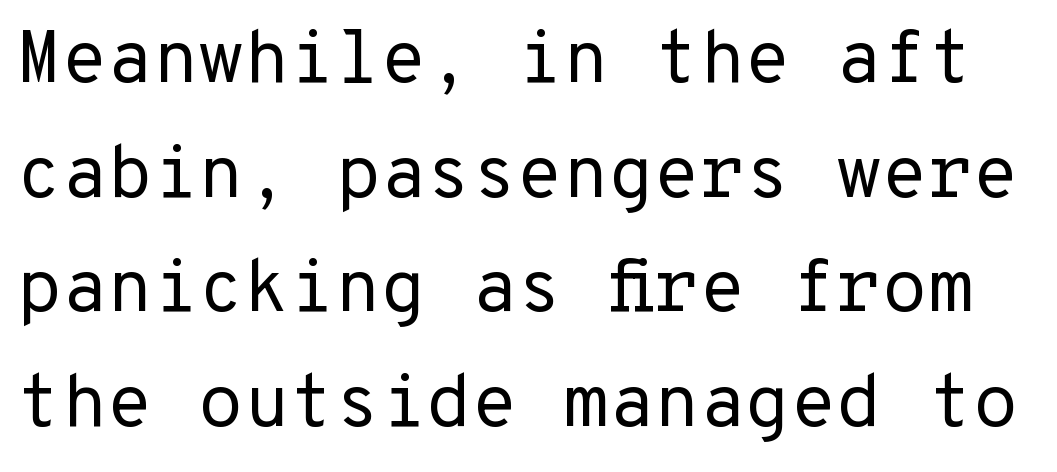
The image shows 74 px regular-weight sans-serif type, upright; set normal line spacing (1.55x), normal letter spacing, not underlined; low stroke contrast and a medium x-height.
